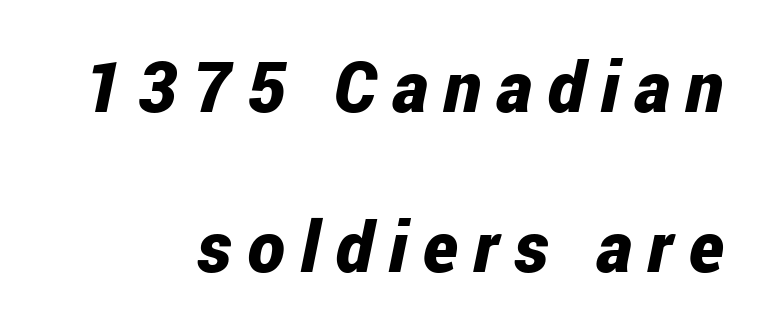
Caption: multi-line text, flush right, ragged left. These lines are rendered in a variable-pitch font. Does the leading feel generous? Absolutely, it's lavish. Caption: expanded tracking, letters set apart.
